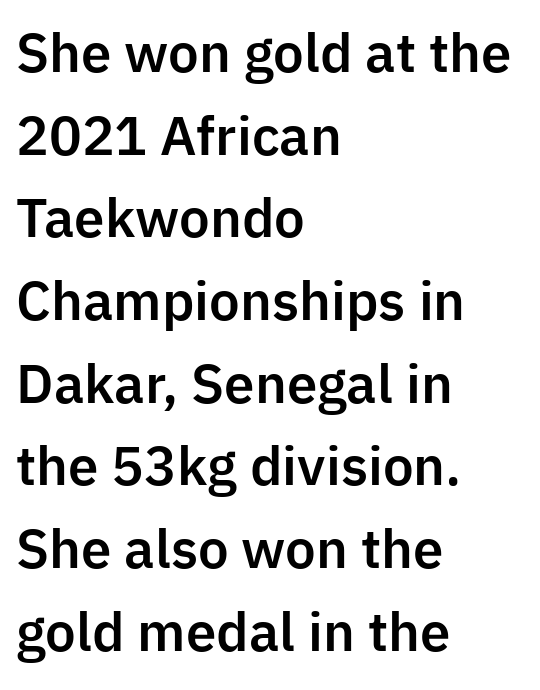
{"serif": "no", "italic": "no", "width": "normal", "stroke_contrast": "low", "x_height": "medium", "monospaced": "no", "underline": "no", "align": "left", "line_spacing": "normal", "line_spacing_ratio": 1.59, "letter_spacing": "normal", "letter_spacing_em": 0.0, "glyph_px": 52}
